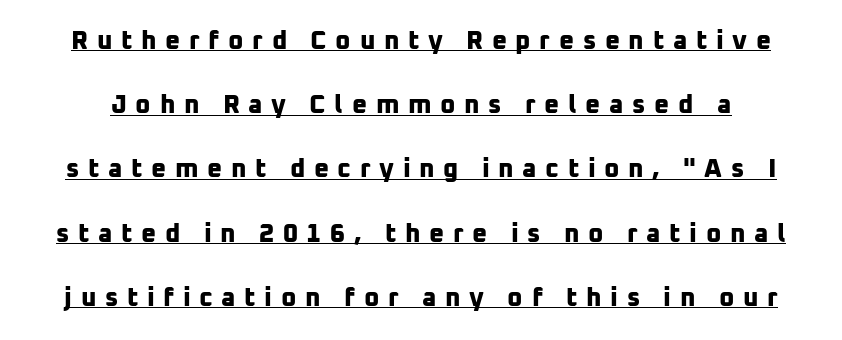
Q: Is the text bold? A: Yes.
Q: Is the text underlined? A: Yes.
Q: Is the spacing between letters normal or unusually wide? A: Unusually wide.
Q: Is the spacing between lines tight, normal or loose? A: Loose.
